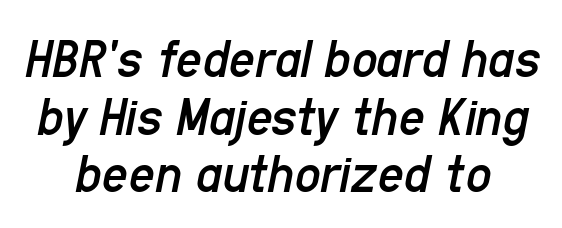
The font's italic variant was chosen for this text. This reads as an unemphasized weight, regular at the heaviest. Varying glyph widths throughout — classic text-font behaviour. Glyph-to-glyph distance matches everyday printed text. This block would grow much taller if given ordinary leading; it's compressed now. Any mark beneath the type? The region is blank.
